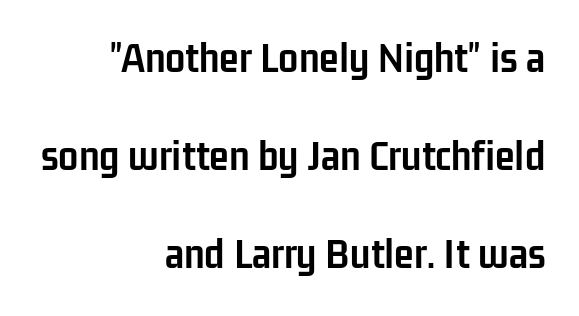
No word sits above an underline. A flush-right, rag-left setting is used for this passage. Serif or sans? Sans — the stroke terminals are bare. Looks like regular typesetting: each glyph gets only the width it needs. Students, observe: this is what heavily led, spacious text looks like.
